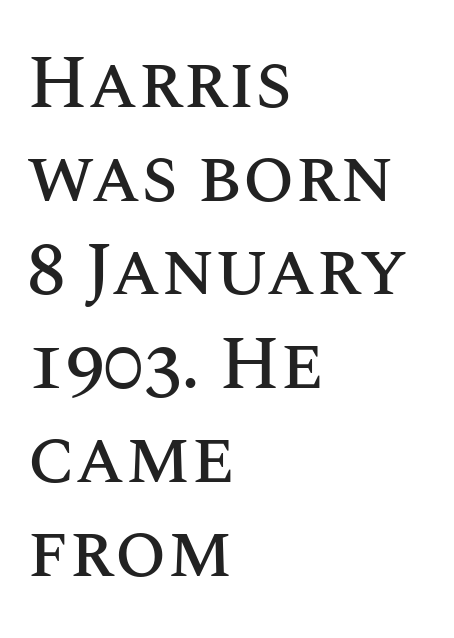
The image shows 75 px text type, upright; set left-aligned, normal line spacing (1.25x), normal letter spacing, not underlined; medium stroke contrast and a large x-height.
